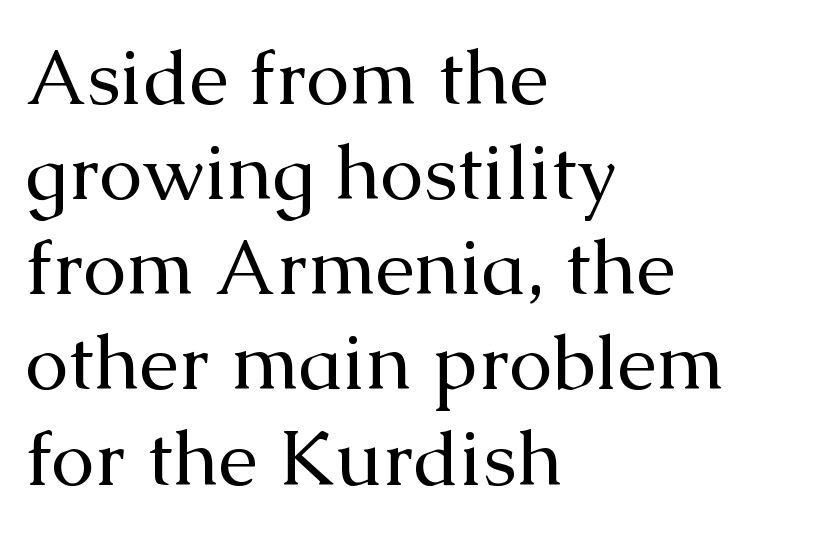
Q: Is the text bold? A: No.
Q: Is the text italic (slanted)? A: No, it is upright.
Q: Is the typeface a serif or a sans-serif typeface? A: Serif.
Q: Is the text underlined? A: No.
Q: How is the paragraph aligned? A: Left-aligned.
Q: Is the spacing between letters normal or unusually wide? A: Normal.
Q: Width (condensed, normal, or wide)? A: Normal.
Q: Stroke contrast? A: Medium.
Q: x-height? A: Medium.
Q: Monospaced? A: No.
